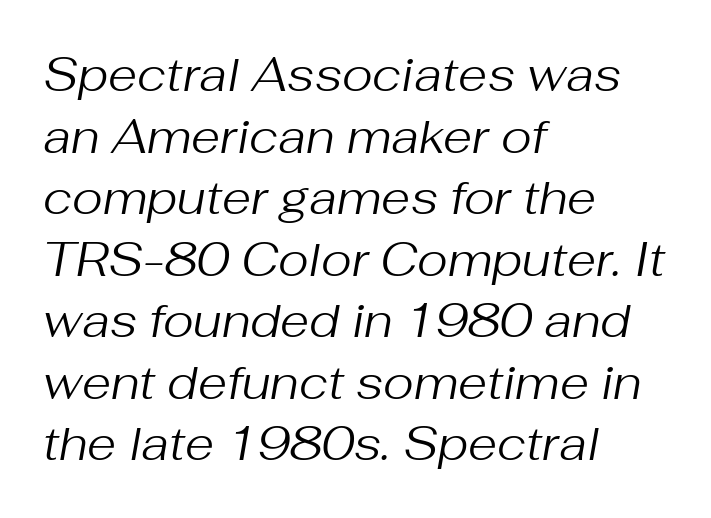
Q: Is the text bold? A: No.
Q: Is the text italic (slanted)? A: Yes, it leans right by about 10 degrees.
Q: Is the text underlined? A: No.
Q: How is the paragraph aligned? A: Left-aligned.
Q: Is the spacing between letters normal or unusually wide? A: Normal.
Q: Is the spacing between lines tight, normal or loose? A: Normal.
Q: Width (condensed, normal, or wide)? A: Normal.
Q: Stroke contrast? A: Medium.
Q: x-height? A: Medium.
Q: Monospaced? A: No.
